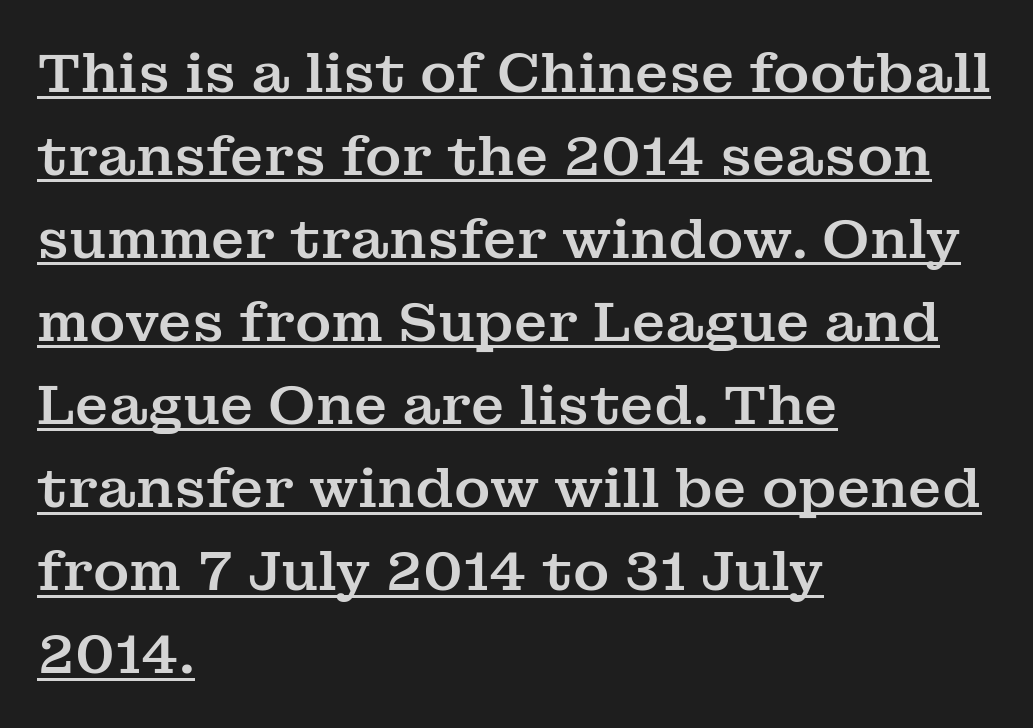
The passage shown has conventional tracking throughout. The setting favours the left margin, as ordinary paragraphs usually do. You can see a thin bar hugging the bottom of the glyphs. The specimen reads as upright at a glance. Examine the stroke ends and you'll spot serifs.
